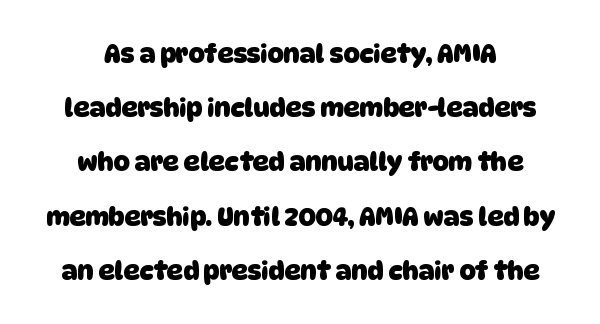
Whoever set this chose breathing room over compactness in the vertical rhythm. Set as a true bold cut, around the 700 mark. Between one letter and the next there's only the usual sliver of space. Bare-footed words on every line.
